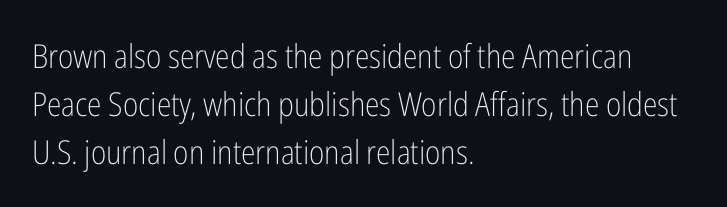
{"serif": "no", "italic": "no", "bold": "no", "weight": "light", "width": "condensed", "stroke_contrast": "low", "x_height": "medium", "monospaced": "no", "underline": "no", "align": "left", "line_spacing": "normal", "line_spacing_ratio": 1.46, "letter_spacing": "normal", "letter_spacing_em": 0.0, "glyph_px": 33}
